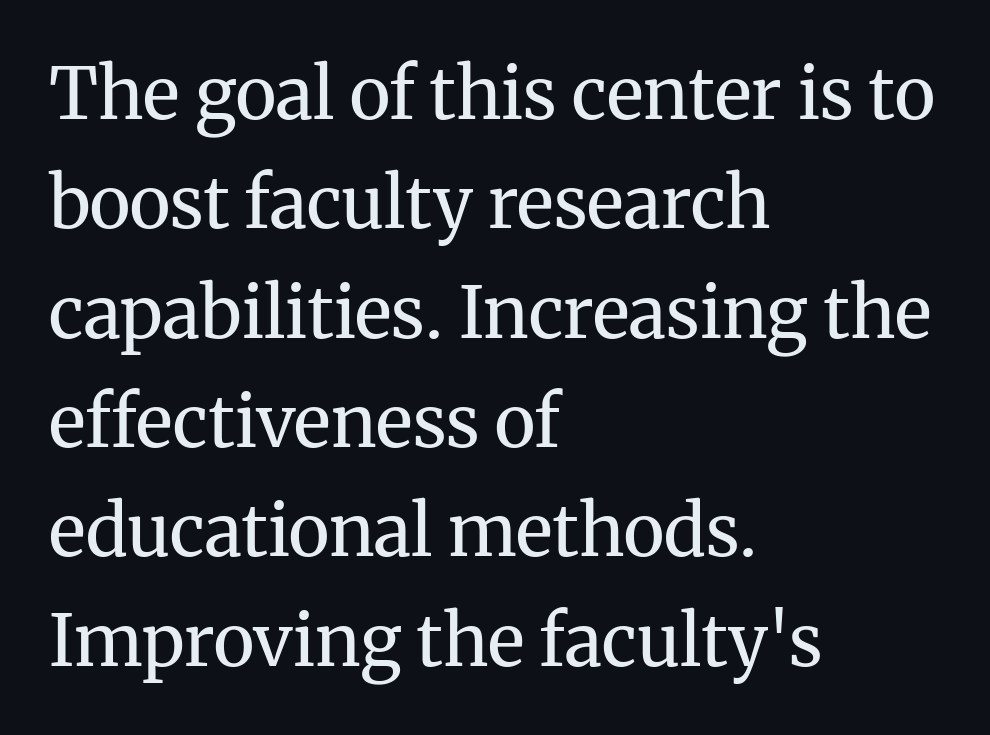
Is this a heavy cut? Hardly; it is regular or lighter. How are the letters spaced? Ordinarily, with no added tracking. Check the space under the baseline: it is left empty. Leftover space on each line is placed entirely after the last word. The passage shown is typed in a proportional face where columns would drift.
